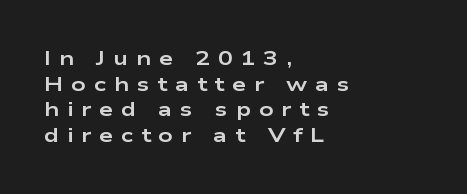
The image shows 20 px bold type, upright; set left-aligned, normal line spacing (1.28x), unusually wide letter spacing (+0.39 em), not underlined.
